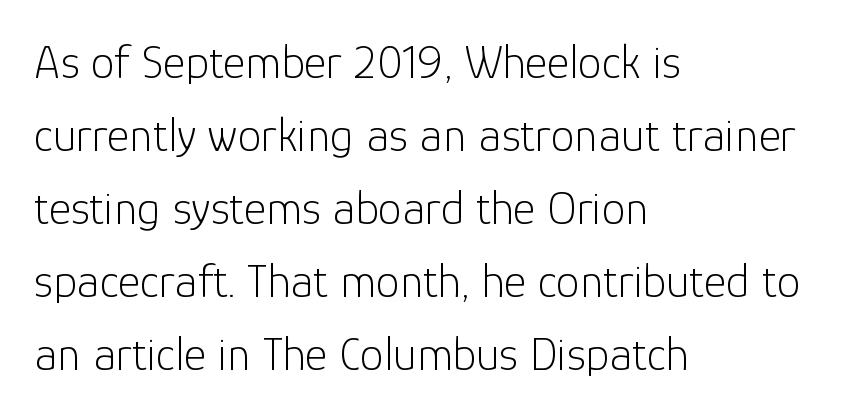
If you drew a line through each stem, it would be perfectly vertical. Is this a fixed-width face? No — the glyphs have proportional, varying widths. Line spacing here is normal. The words here are not underlined. Horizontally, the lines are justified to the leading edge only. You can tell from the bare stems that sans-serif type was used.
